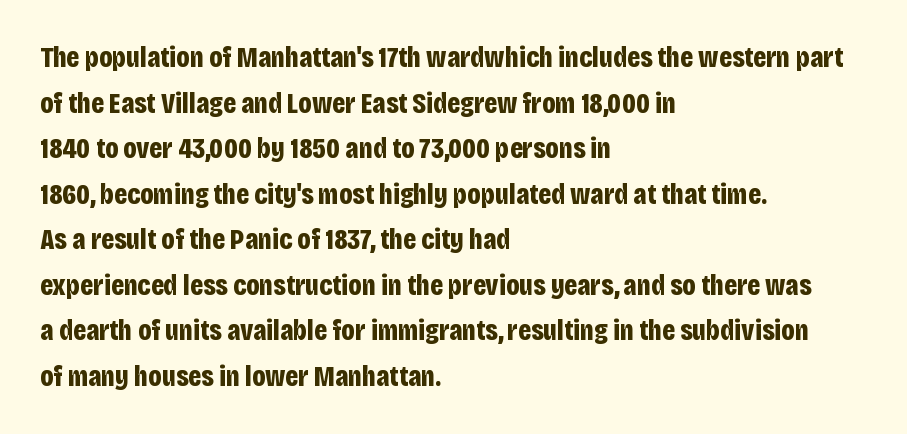
The image shows 29 px bold, condensed sans-serif type, upright; set left-aligned, normal line spacing (1.57x), normal letter spacing, not underlined; low stroke contrast and a large x-height.
